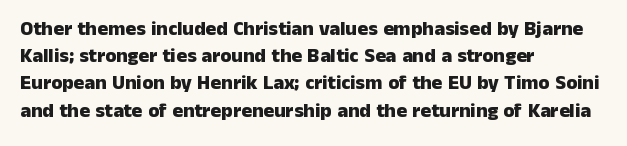
Vertical strokes here are truly vertical. Line spacing here is normal. The rendering anchors every line to the left-hand side. Short note: letters normally spaced. Has an underline been added? It has not. The sample has been set heavy, in full bold.
